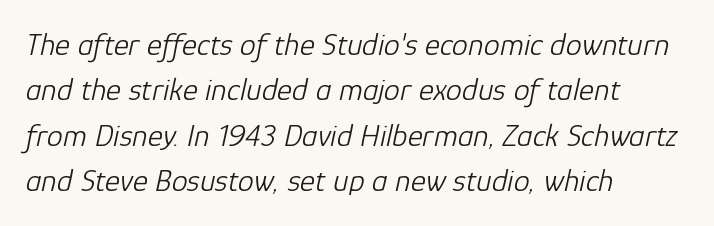
Q: Is the text bold? A: No.
Q: Is the text italic (slanted)? A: Yes, it leans right by about 12 degrees.
Q: Is the text underlined? A: No.
Q: How is the paragraph aligned? A: Left-aligned.
Q: Is the spacing between letters normal or unusually wide? A: Normal.
Q: Is the spacing between lines tight, normal or loose? A: Normal.
Q: Width (condensed, normal, or wide)? A: Normal.
Q: Stroke contrast? A: Low.
Q: x-height? A: Medium.
Q: Monospaced? A: No.
